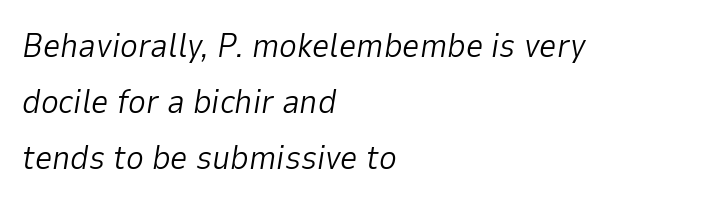
{"italic": "yes", "lean": "right", "slant_degrees": 9, "bold": "no", "weight": "light", "width": "normal", "stroke_contrast": "low", "x_height": "medium", "monospaced": "no", "underline": "no", "align": "left", "line_spacing": "normal", "line_spacing_ratio": 1.64, "letter_spacing": "normal", "letter_spacing_em": 0.0, "glyph_px": 34}
